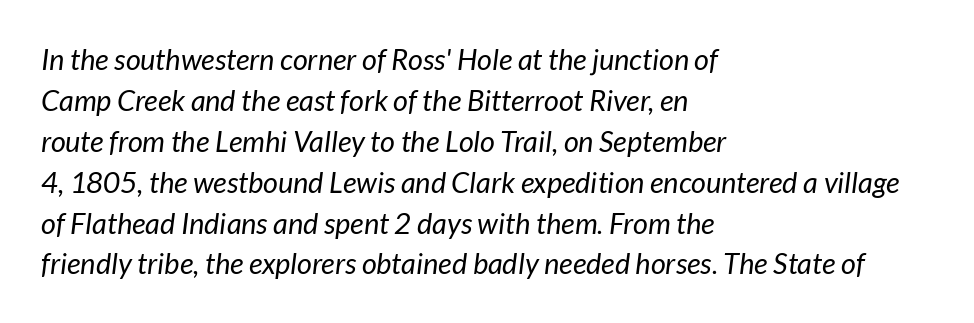
Q: Is the text bold? A: No.
Q: Is the text italic (slanted)? A: Yes, it leans right by about 7 degrees.
Q: Is the text underlined? A: No.
Q: How is the paragraph aligned? A: Left-aligned.
Q: Is the spacing between letters normal or unusually wide? A: Normal.
Q: Is the spacing between lines tight, normal or loose? A: Normal.
Q: Width (condensed, normal, or wide)? A: Normal.
Q: Stroke contrast? A: Low.
Q: x-height? A: Medium.
Q: Monospaced? A: No.
